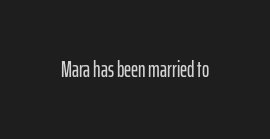
Q: Is the text italic (slanted)? A: No, it is upright.
Q: Is the text underlined? A: No.
Q: Is the spacing between letters normal or unusually wide? A: Normal.
